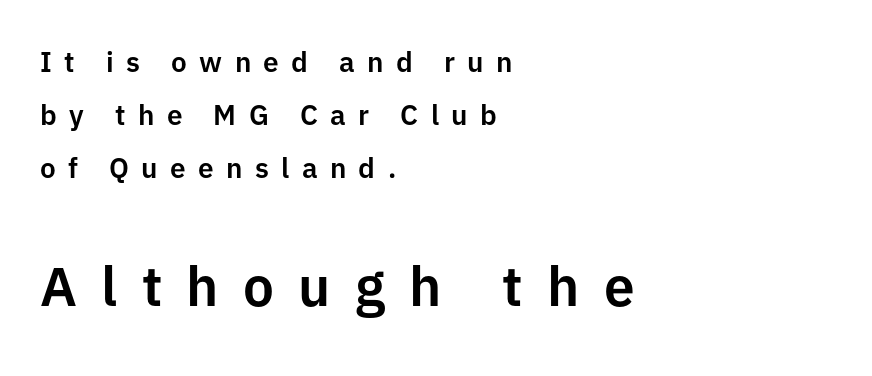
{"serif": "no", "italic": "no", "width": "normal", "stroke_contrast": "low", "x_height": "medium", "monospaced": "no", "underline": "no", "align": "left", "line_spacing": "loose", "line_spacing_ratio": 1.9, "letter_spacing": "wide", "letter_spacing_em": 0.44, "larger_block": "second", "size_ratio": 1.96, "glyph_px": 55}
